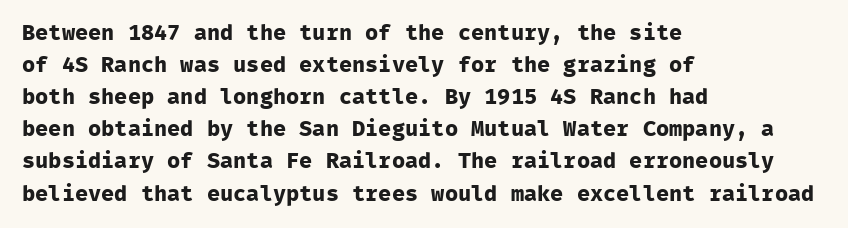
These lines were composed using upright roman letters. Bare-footed words on every line. The vertical gap from one line to the next is medium. Leftover space on each line is placed entirely after the last word. The line texture is even and compact thanks to regular tracking.
